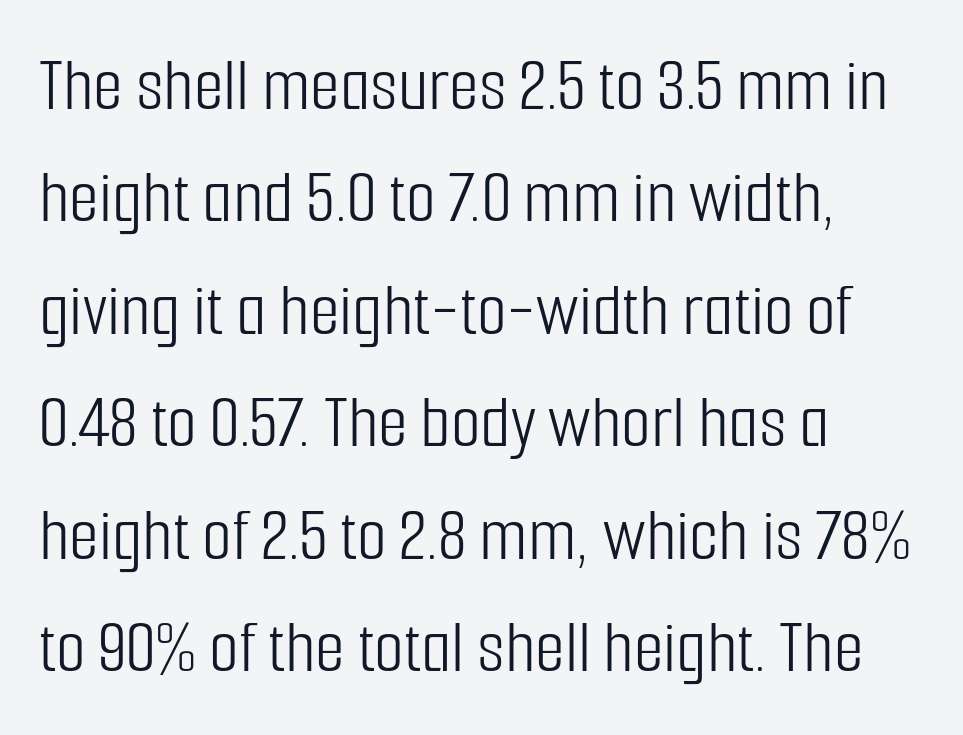
Q: Is the text bold? A: No.
Q: Is the text italic (slanted)? A: No, it is upright.
Q: Is the typeface a serif or a sans-serif typeface? A: Sans-serif.
Q: Is the text underlined? A: No.
Q: How is the paragraph aligned? A: Left-aligned.
Q: Is the spacing between letters normal or unusually wide? A: Normal.
Q: Is the spacing between lines tight, normal or loose? A: Normal.
Q: Width (condensed, normal, or wide)? A: Condensed.
Q: Stroke contrast? A: Low.
Q: x-height? A: Medium.
Q: Monospaced? A: No.
